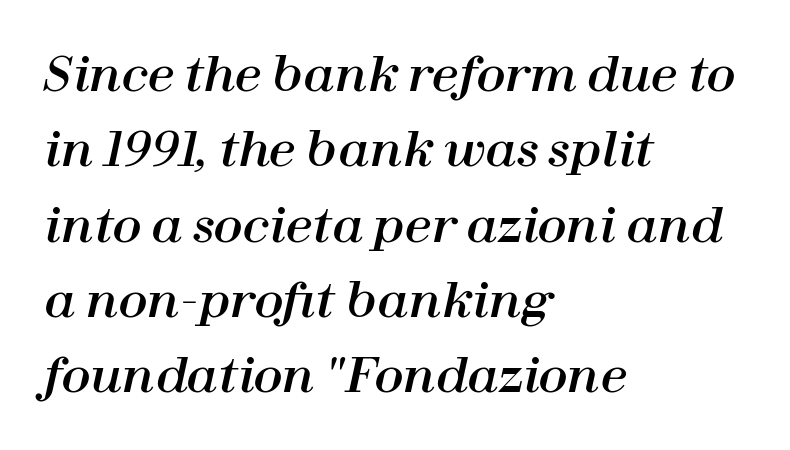
{"italic": "yes", "lean": "right", "slant_degrees": 12, "width": "normal", "stroke_contrast": "high", "x_height": "medium", "monospaced": "no", "underline": "no", "align": "left", "line_spacing": "normal", "line_spacing_ratio": 1.57, "letter_spacing": "normal", "letter_spacing_em": 0.0, "glyph_px": 48}
